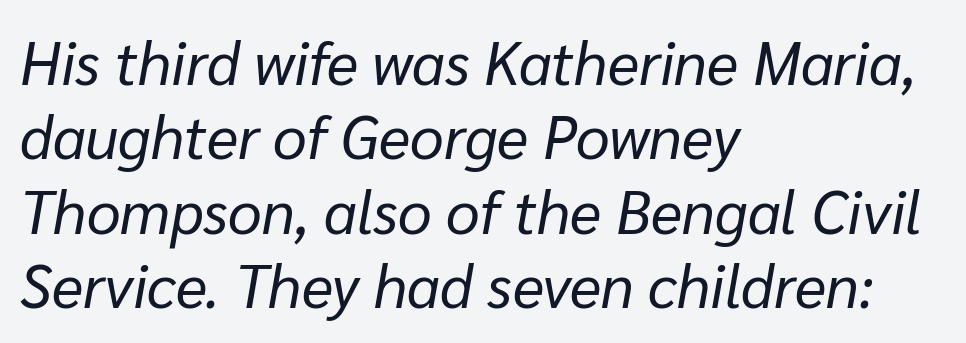
The image shows 60 px regular-weight type, italic (leaning right); set left-aligned, line spacing 1.24x, normal letter spacing, not underlined; low stroke contrast and a medium x-height.
